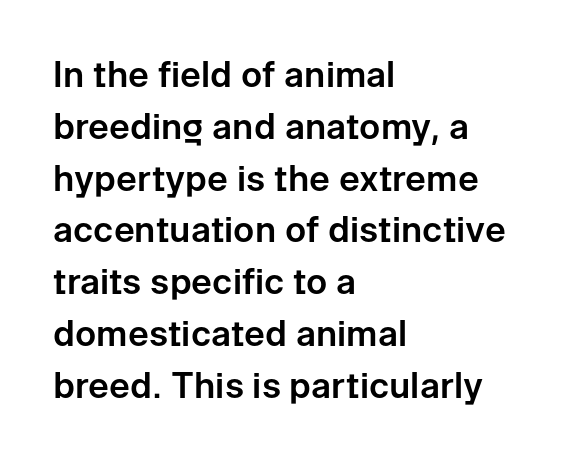
Q: Is the text italic (slanted)? A: No, it is upright.
Q: Is the typeface a serif or a sans-serif typeface? A: Sans-serif.
Q: Is the text underlined? A: No.
Q: How is the paragraph aligned? A: Left-aligned.
Q: Is the spacing between letters normal or unusually wide? A: Normal.
Q: Is the spacing between lines tight, normal or loose? A: Normal.
Q: Width (condensed, normal, or wide)? A: Normal.
Q: Stroke contrast? A: Low.
Q: x-height? A: Medium.
Q: Monospaced? A: No.
